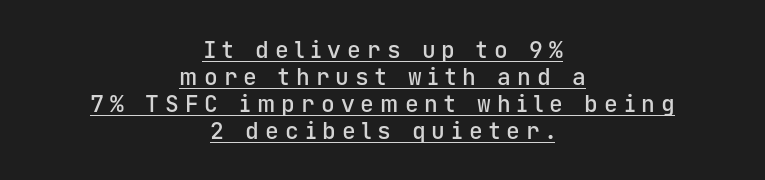
The image shows 23 px text type, upright; set centered, line spacing 1.17x, unusually wide letter spacing (+0.26 em), underlined.
